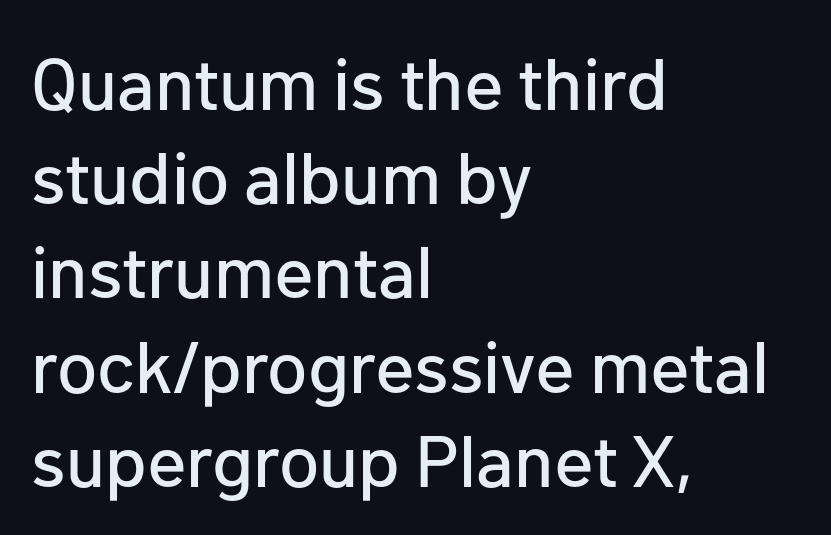
The image shows 73 px sans-serif type, upright; set left-aligned, normal line spacing (1.29x), normal letter spacing, not underlined; low stroke contrast and a medium x-height.
